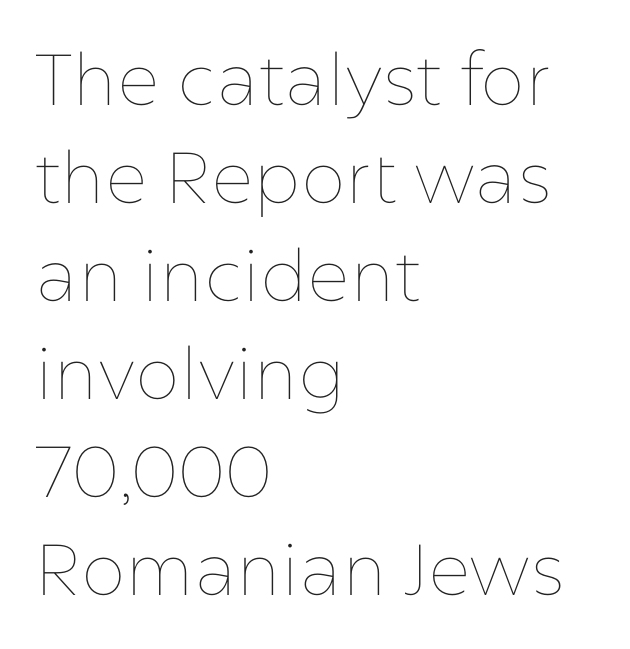
{"italic": "no", "bold": "no", "weight": "thin", "width": "normal", "stroke_contrast": "low", "x_height": "medium", "monospaced": "no", "underline": "no", "align": "left", "line_spacing": "normal", "line_spacing_ratio": 1.36, "letter_spacing": "normal", "letter_spacing_em": 0.0, "glyph_px": 72}
